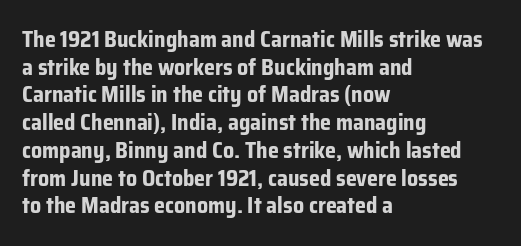
{"italic": "no", "bold": "yes", "underline": "no", "align": "left", "line_spacing": "normal", "line_spacing_ratio": 1.26, "letter_spacing": "normal", "letter_spacing_em": 0.0, "glyph_px": 22}
